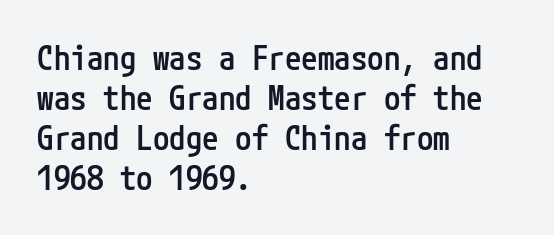
The image shows 33 px semibold, condensed sans-serif type, upright; set left-aligned, line spacing 1.21x, normal letter spacing, not underlined; low stroke contrast and a medium x-height.
